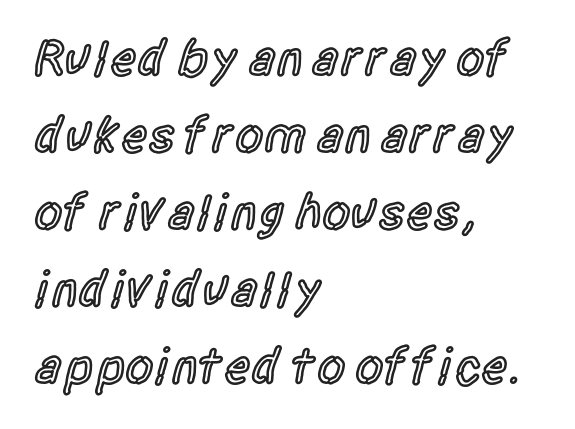
Q: Is the text bold? A: Semi-bold.
Q: Is the text italic (slanted)? A: Yes.
Q: Is the typeface a serif or a sans-serif typeface? A: Sans-serif.
Q: Is the text underlined? A: No.
Q: How is the paragraph aligned? A: Left-aligned.
Q: Is the spacing between letters normal or unusually wide? A: Normal.
Q: Is the spacing between lines tight, normal or loose? A: Normal.
Q: Width (condensed, normal, or wide)? A: Condensed.
Q: x-height? A: Large.
Q: Monospaced? A: No.
